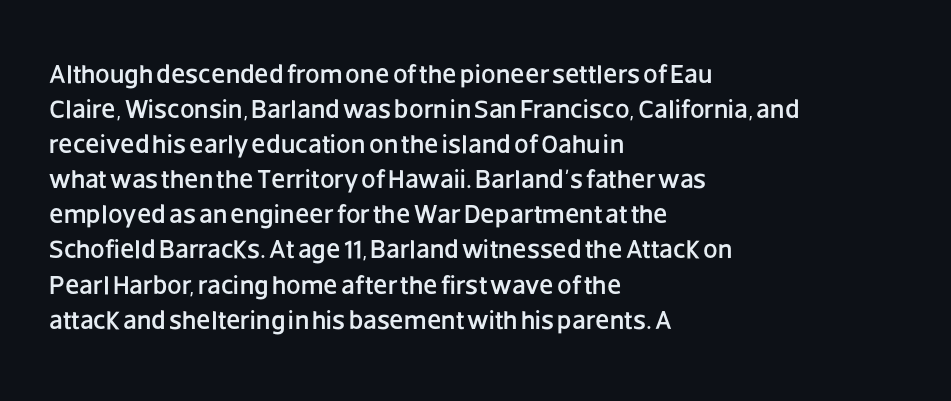
Q: Is the text italic (slanted)? A: No, it is upright.
Q: Is the text underlined? A: No.
Q: How is the paragraph aligned? A: Left-aligned.
Q: Is the spacing between letters normal or unusually wide? A: Normal.
Q: Is the spacing between lines tight, normal or loose? A: Normal.
